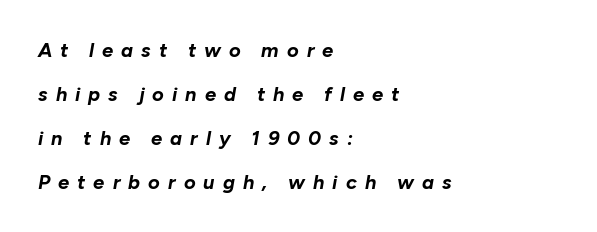
Q: Is the text bold? A: Yes.
Q: Is the text italic (slanted)? A: Yes, it leans right by about 10 degrees.
Q: Is the text underlined? A: No.
Q: How is the paragraph aligned? A: Left-aligned.
Q: Is the spacing between letters normal or unusually wide? A: Unusually wide.
Q: Is the spacing between lines tight, normal or loose? A: Loose.
